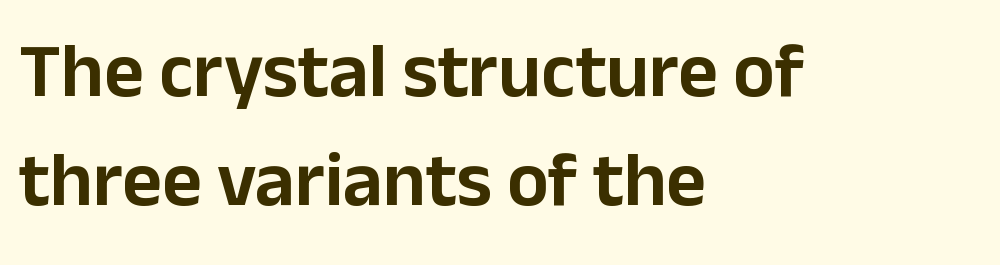
Q: Is the text italic (slanted)? A: No, it is upright.
Q: Is the typeface a serif or a sans-serif typeface? A: Sans-serif.
Q: Is the text underlined? A: No.
Q: How is the paragraph aligned? A: Left-aligned.
Q: Is the spacing between letters normal or unusually wide? A: Normal.
Q: Is the spacing between lines tight, normal or loose? A: Normal.
Q: Width (condensed, normal, or wide)? A: Normal.
Q: Stroke contrast? A: Low.
Q: x-height? A: Medium.
Q: Monospaced? A: No.
